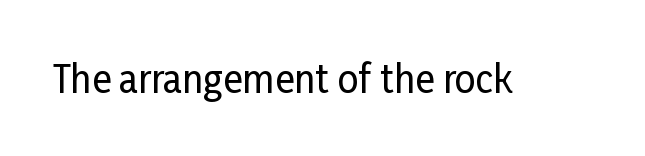
Q: Is the text italic (slanted)? A: No, it is upright.
Q: Is the typeface a serif or a sans-serif typeface? A: Sans-serif.
Q: Is the text underlined? A: No.
Q: Is the spacing between letters normal or unusually wide? A: Normal.
Q: Width (condensed, normal, or wide)? A: Condensed.
Q: Stroke contrast? A: Low.
Q: x-height? A: Medium.
Q: Monospaced? A: No.
